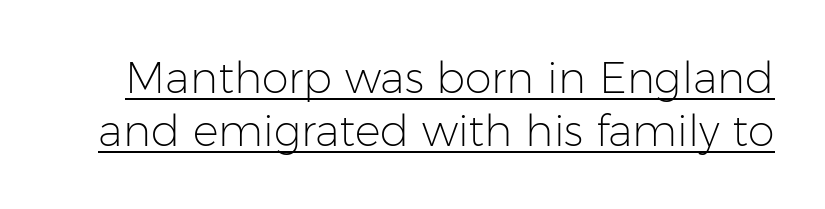
Notice how a bar underscores the lettering throughout. Compared with typical body copy, the letter spacing here is the same. The lettering holds an erect, upright posture throughout. In terms of letterform style, serifs are entirely absent. Here the designer chose a conventional face with non-uniform glyph widths. A light-to-regular cut is what we see here.
